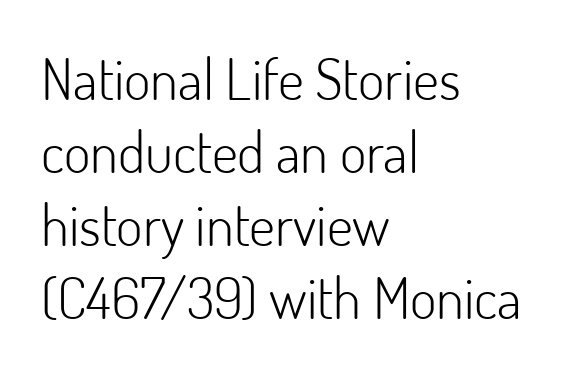
The image shows 57 px light sans-serif type, upright; set left-aligned, normal line spacing (1.28x), normal letter spacing, not underlined; low stroke contrast and a small x-height.
